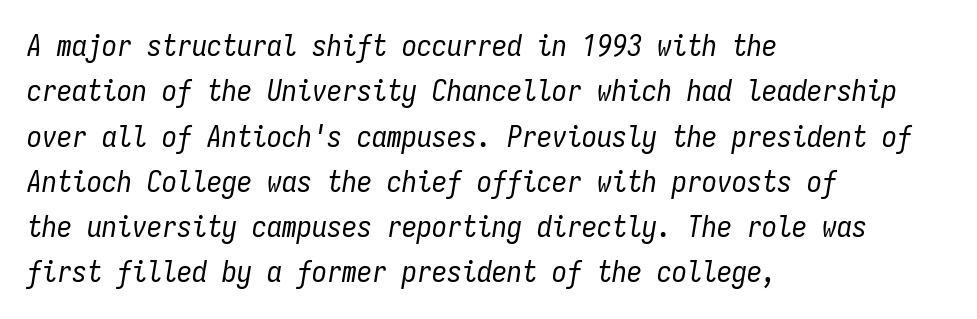
The image shows 30 px regular-weight, condensed type, italic (leaning right), monospaced; set left-aligned, normal line spacing (1.51x), normal letter spacing, not underlined; low stroke contrast and a medium x-height.
